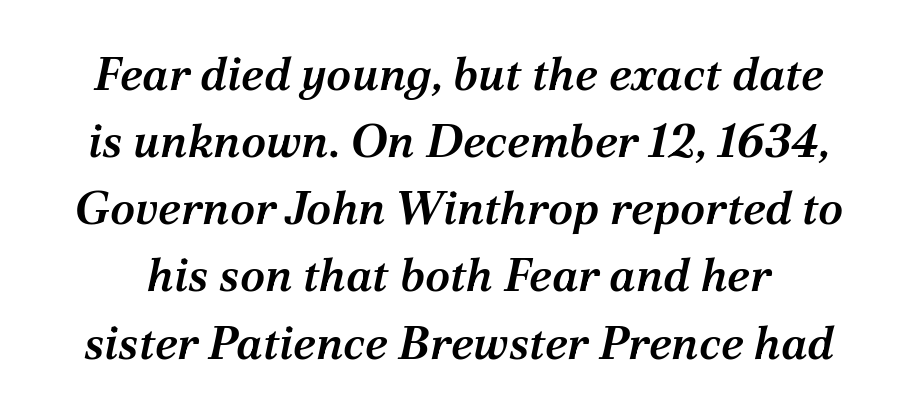
{"serif": "yes", "italic": "yes", "lean": "right", "slant_degrees": 12, "bold": "semi", "weight": "semibold", "width": "normal", "stroke_contrast": "medium", "x_height": "medium", "monospaced": "no", "underline": "no", "line_spacing": "normal", "line_spacing_ratio": 1.46, "letter_spacing": "normal", "letter_spacing_em": 0.0, "glyph_px": 46}
